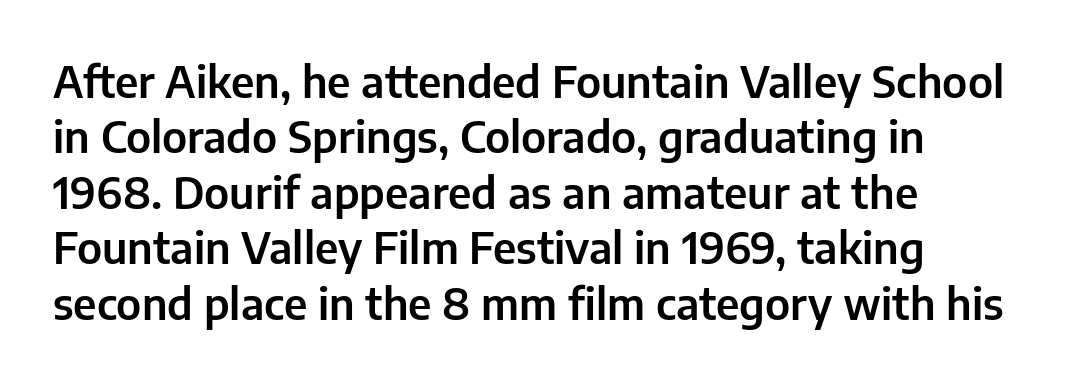
{"serif": "no", "italic": "no", "width": "normal", "stroke_contrast": "low", "x_height": "medium", "monospaced": "no", "underline": "no", "align": "left", "line_spacing": "normal", "line_spacing_ratio": 1.29, "letter_spacing": "normal", "letter_spacing_em": 0.0, "glyph_px": 43}
